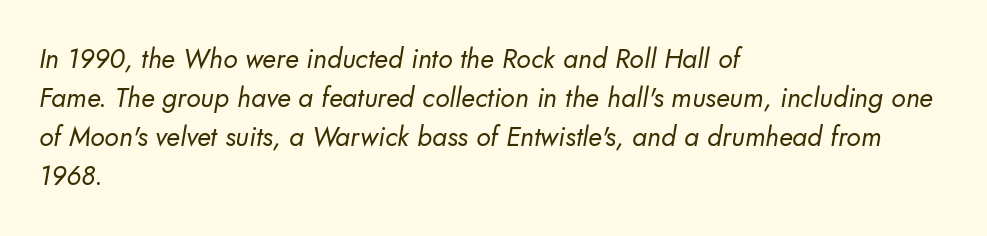
The image shows 27 px text type; set left-aligned, normal line spacing (1.45x), normal letter spacing, not underlined.
